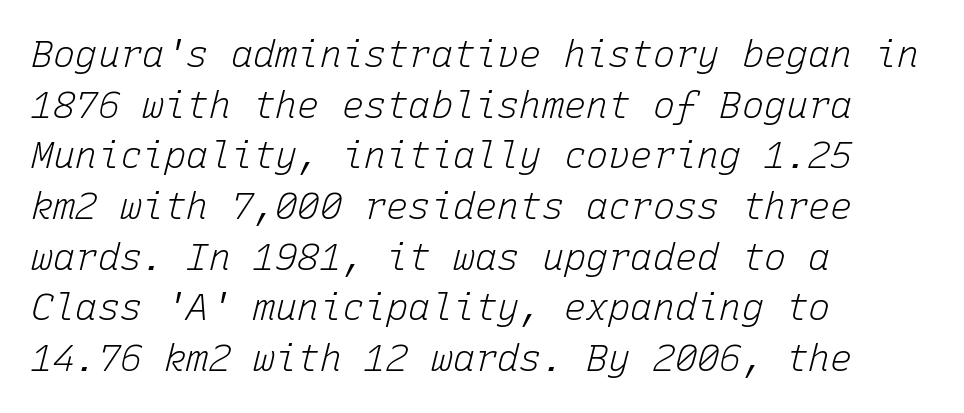
The image shows 37 px light type, italic (leaning right), monospaced; set left-aligned, normal line spacing (1.37x), normal letter spacing, not underlined; low stroke contrast and a medium x-height.
